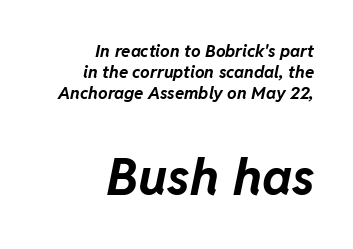
Q: Is the text bold? A: Yes.
Q: Is the text italic (slanted)? A: Yes, it leans right by about 11 degrees.
Q: Is the text underlined? A: No.
Q: How is the paragraph aligned? A: Right-aligned.
Q: Is the spacing between letters normal or unusually wide? A: Normal.
Q: Which block of text is set in a larger size, the first (top) or the second (bottom)? A: The second (bottom) one.
Q: Width (condensed, normal, or wide)? A: Normal.
Q: Stroke contrast? A: Low.
Q: x-height? A: Medium.
Q: Monospaced? A: No.
